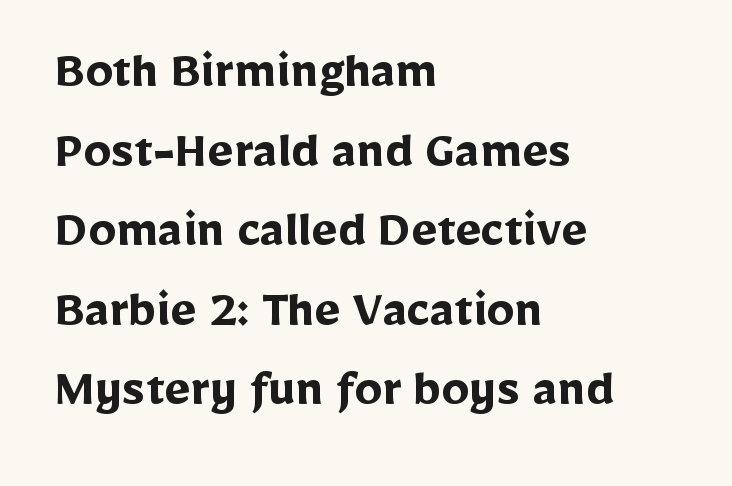
Q: Is the text bold? A: Yes.
Q: Is the text italic (slanted)? A: No, it is upright.
Q: Is the typeface a serif or a sans-serif typeface? A: Sans-serif.
Q: Is the text underlined? A: No.
Q: How is the paragraph aligned? A: Left-aligned.
Q: Is the spacing between letters normal or unusually wide? A: Normal.
Q: Is the spacing between lines tight, normal or loose? A: Normal.
Q: Width (condensed, normal, or wide)? A: Normal.
Q: Stroke contrast? A: Low.
Q: x-height? A: Medium.
Q: Monospaced? A: No.
